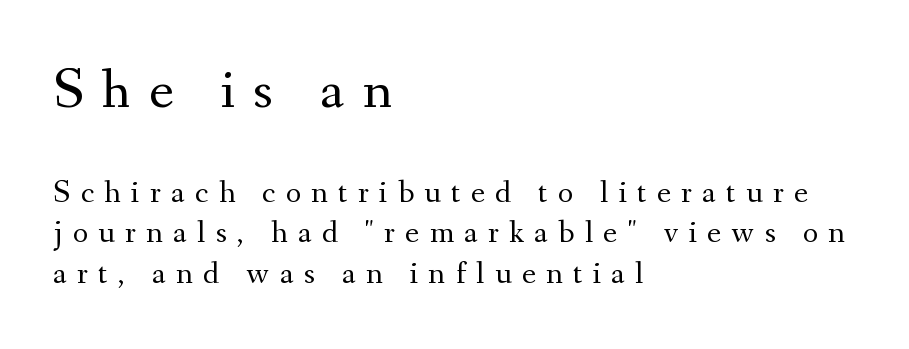
The composition opens big and finishes small. Tall strokes in this sample are plumb rather than angled. Anything drawn beneath the words? Only blank space. Tracking value appears strongly positive — letters spread wide.
